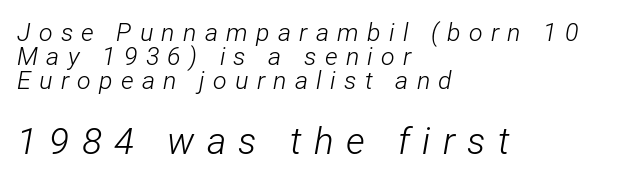
The image shows 37 px light, condensed type, italic (leaning right); set left-aligned, tight line spacing (0.96x), unusually wide letter spacing (+0.33 em), not underlined; the second (bottom) block is 1.48x larger; low stroke contrast and a medium x-height.
